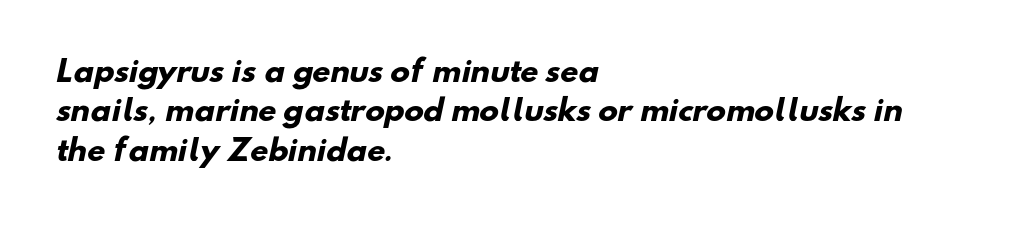
Plenty of ink on the page — the face is bold. Is there much room between lines? A standard amount, neither cramped nor airy. These lines keep a tight, regular rhythm from letter to letter. Examine the stroke ends and you'll find no serifs. Here the designer chose a conventional face with non-uniform glyph widths. Caption: multi-line text, flush left, ragged right.
